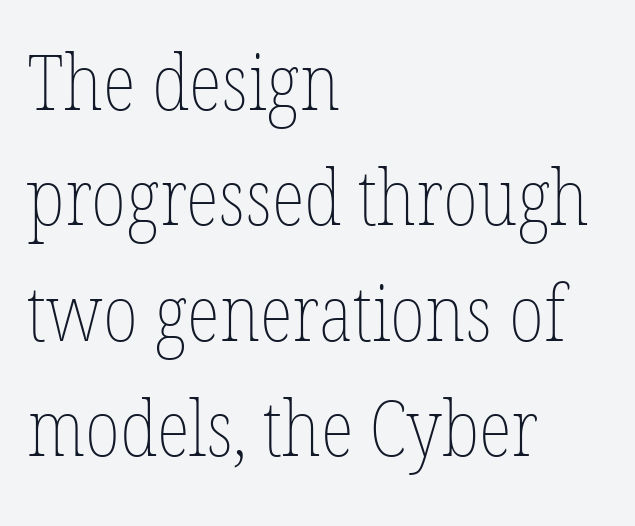
{"italic": "no", "bold": "no", "weight": "thin", "width": "condensed", "stroke_contrast": "low", "x_height": "medium", "monospaced": "no", "underline": "no", "align": "left", "line_spacing": "normal", "line_spacing_ratio": 1.48, "letter_spacing": "normal", "letter_spacing_em": 0.0, "glyph_px": 78}
